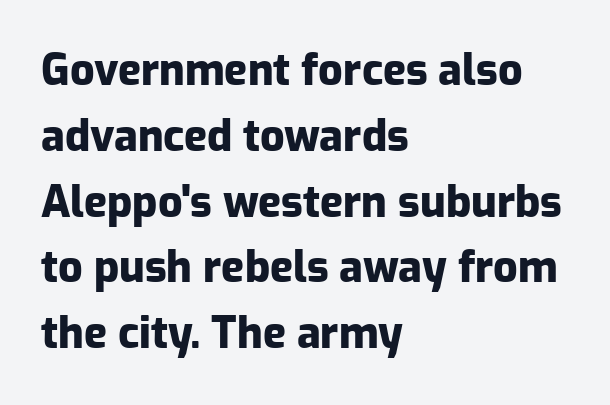
The paragraph shown leans on its left margin. The letters sit at their default tracking, neither squeezed nor spread. Honestly, there is no underline to notice here at all. The glyphs have the mass of a bold cut.
